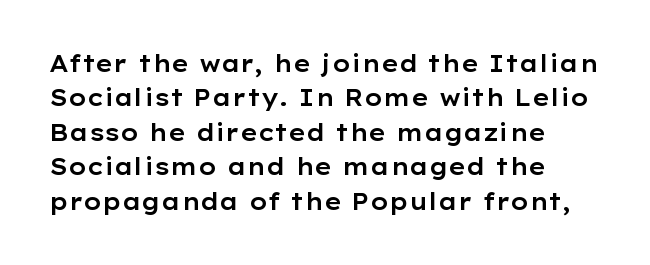
Check the space under the baseline: it is left empty. The passage shown stacks its lines at a standard gap. This rendering leaves character spacing at its baseline value. This is roman type, the default non-slanted kind.
